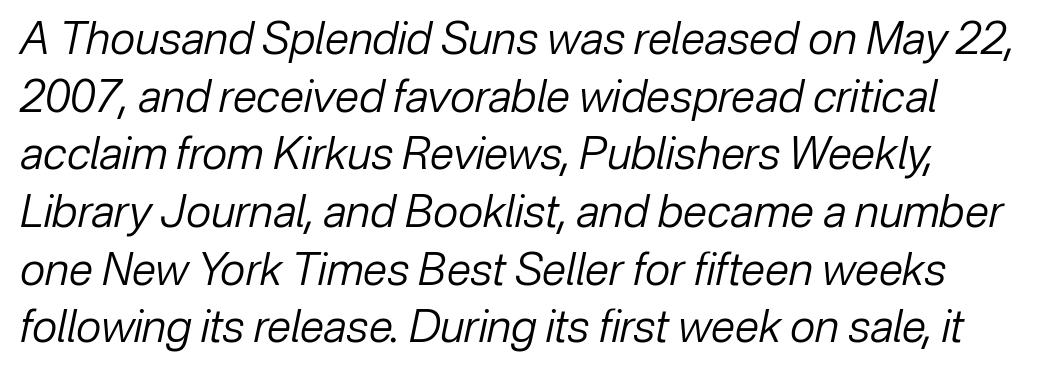
The image shows 44 px regular-weight type, italic (leaning right); set normal line spacing (1.31x), normal letter spacing, not underlined; low stroke contrast and a medium x-height.
